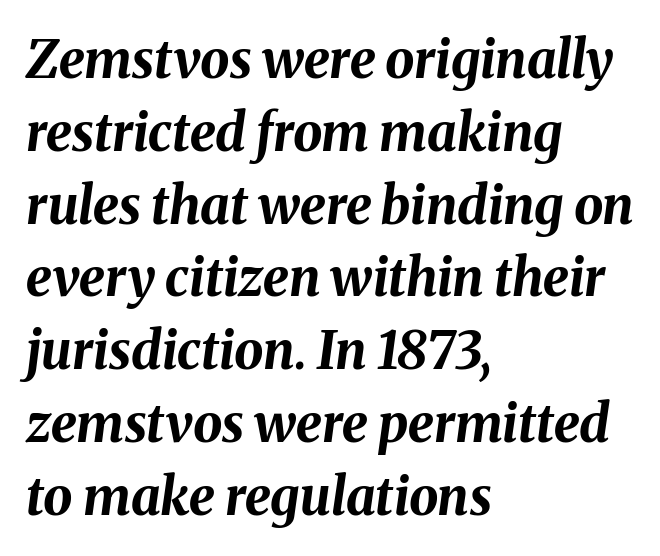
{"italic": "yes", "lean": "right", "slant_degrees": 8, "bold": "yes", "weight": "bold", "width": "normal", "stroke_contrast": "medium", "x_height": "medium", "monospaced": "no", "underline": "no", "align": "left", "line_spacing": "normal", "line_spacing_ratio": 1.4, "letter_spacing": "normal", "letter_spacing_em": 0.0, "glyph_px": 52}
